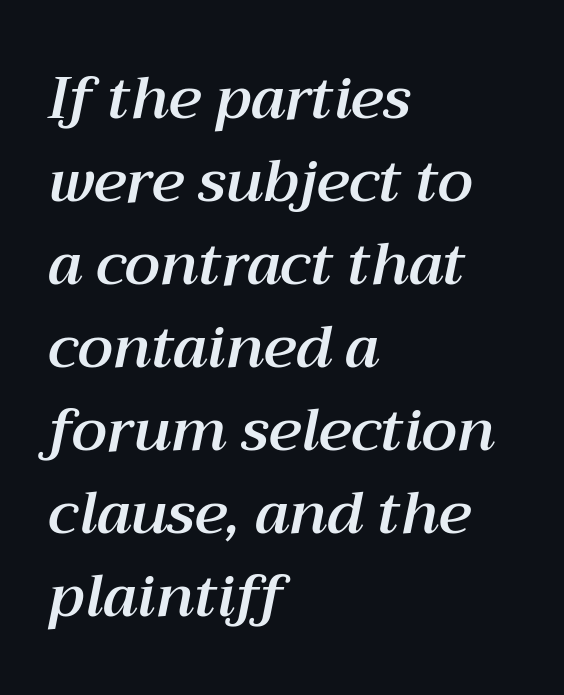
The lettering tilts uniformly, giving the passage an italic look. How would I describe the line gaps? Plain and ordinary. The paragraph shown leans on its left margin. Tracking value appears to be zero — textbook default spacing. Underline: absent.
